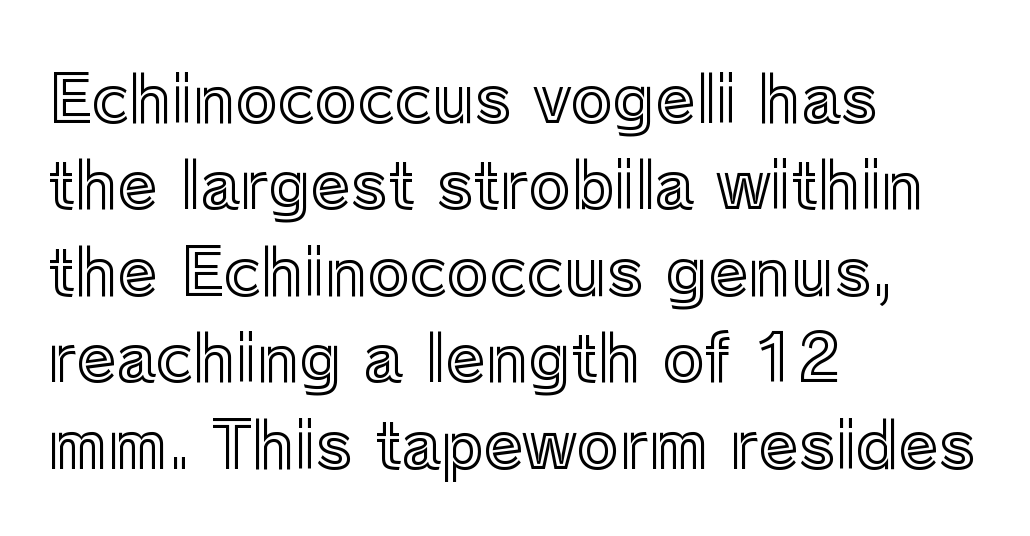
Caption: multi-line text, flush left, ragged right. If you drew a line through each stem, it would be perfectly vertical. In terms of letterspacing, this is plain default setting. Note the varied advance widths — an 'i' is clearly narrower than an 'm'. Rule under the text: the space is simply empty.
